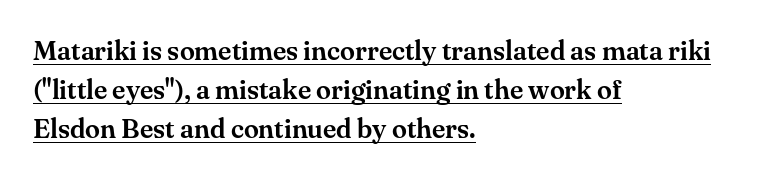
Is the block centered? No — it sits flush against the left margin. If you drew a line through each stem, it would be perfectly vertical. A baseline rule has been typeset under these characters. Is there much room between lines? A standard amount, neither cramped nor airy.
